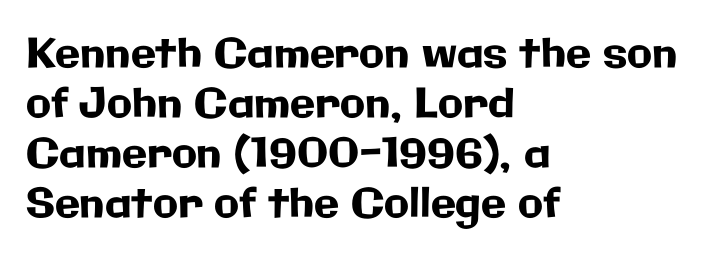
Quick note: underline off. Observe the absence of serifs on each vertical stroke in this sample. Notice how the passage keeps a crisp vertical edge on the left only. If you drew a line through each stem, it would be perfectly vertical. Nothing unusual about the tracking: characters are spaced as the font intends.
